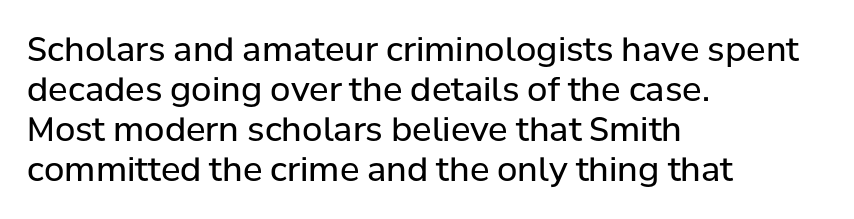
{"serif": "no", "italic": "no", "bold": "no", "weight": "regular", "width": "normal", "stroke_contrast": "low", "x_height": "medium", "monospaced": "no", "underline": "no", "align": "left", "line_spacing_ratio": 1.21, "letter_spacing": "normal", "letter_spacing_em": 0.0, "glyph_px": 33}
